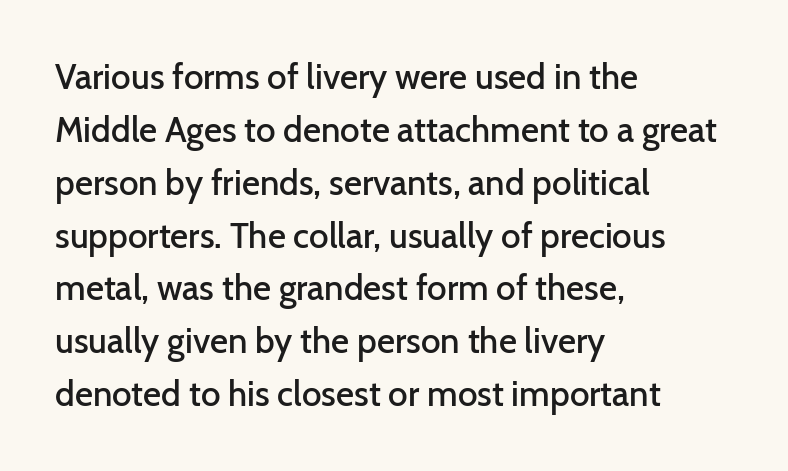
{"serif": "no", "italic": "no", "bold": "semi", "weight": "semibold", "width": "normal", "stroke_contrast": "low", "x_height": "medium", "monospaced": "no", "underline": "no", "align": "left", "line_spacing": "normal", "line_spacing_ratio": 1.51, "letter_spacing": "normal", "letter_spacing_em": 0.0, "glyph_px": 35}
